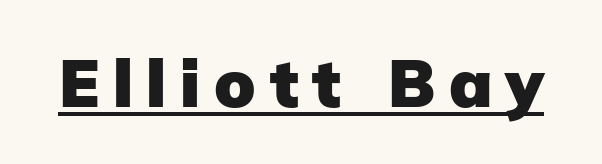
The image shows 66 px heavy sans-serif type, upright; set unusually wide letter spacing (+0.21 em), underlined; low stroke contrast and a medium x-height.
